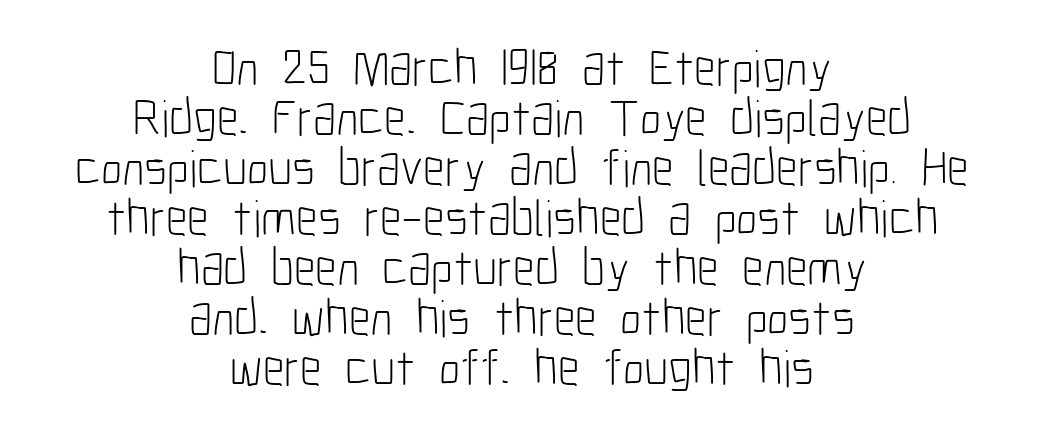
The image shows 52 px light, condensed sans-serif type, upright; set centered, tight line spacing (0.96x), normal letter spacing, not underlined; low stroke contrast and a medium x-height.
